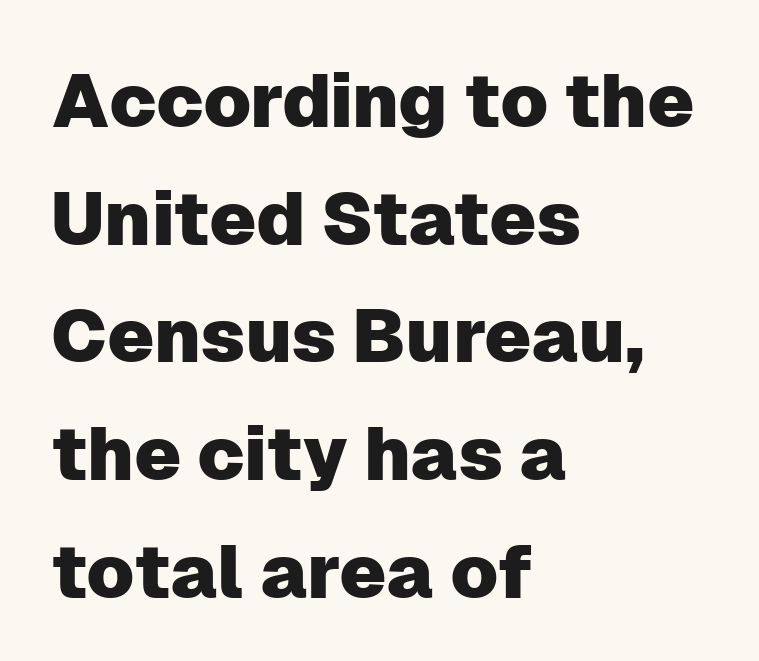
{"serif": "no", "italic": "no", "width": "normal", "stroke_contrast": "low", "x_height": "medium", "monospaced": "no", "underline": "no", "align": "left", "line_spacing": "normal", "line_spacing_ratio": 1.57, "letter_spacing": "normal", "letter_spacing_em": 0.0, "glyph_px": 75}
